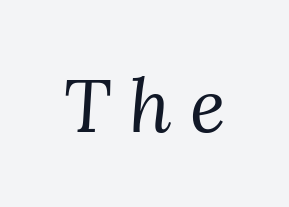
{"serif": "yes", "italic": "yes", "lean": "right", "slant_degrees": 3, "bold": "no", "weight": "regular", "width": "normal", "stroke_contrast": "medium", "x_height": "medium", "monospaced": "no", "underline": "no", "letter_spacing": "wide", "letter_spacing_em": 0.24, "glyph_px": 75}
